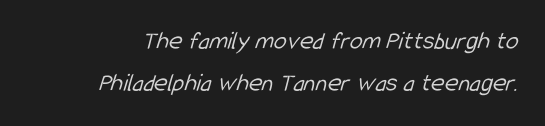
Q: Is the text bold? A: No.
Q: Is the text underlined? A: No.
Q: Is the spacing between letters normal or unusually wide? A: Normal.
Q: Is the spacing between lines tight, normal or loose? A: Normal.
